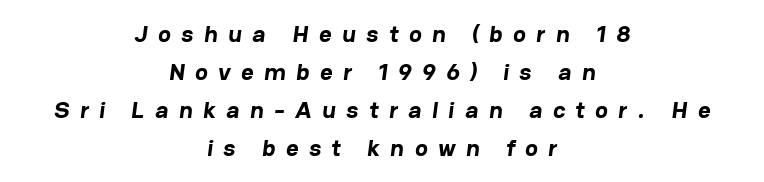
The image shows 24 px bold type; set centered, normal line spacing (1.58x), unusually wide letter spacing (+0.44 em), not underlined.
